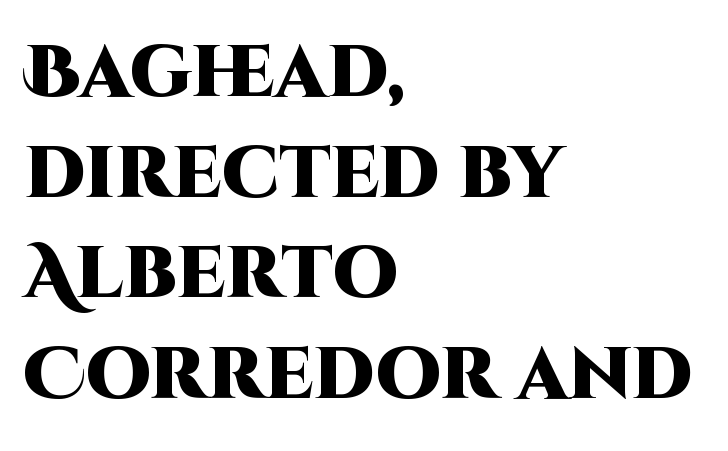
Inter-character spacing is left at the font's built-in metrics. The rendering uses natural spacing where letterforms have individual widths. Typographic density is high because the face is bold. The baseline area is clear. Does the lettering tilt? It doesn't — this is upright. The rendering anchors every line to the left-hand side.
